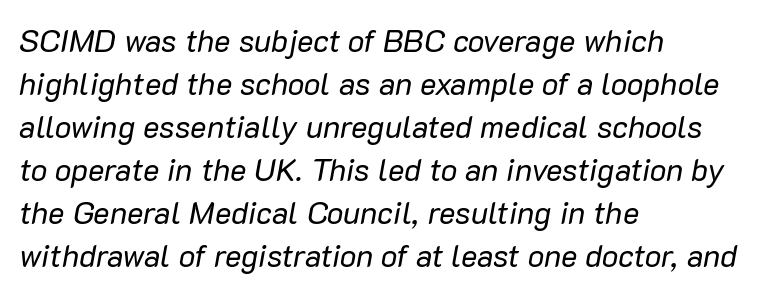
{"italic": "yes", "lean": "right", "slant_degrees": 10, "bold": "no", "weight": "regular", "width": "normal", "stroke_contrast": "low", "x_height": "medium", "monospaced": "no", "underline": "no", "align": "left", "line_spacing": "normal", "line_spacing_ratio": 1.39, "letter_spacing": "normal", "letter_spacing_em": 0.0, "glyph_px": 31}
